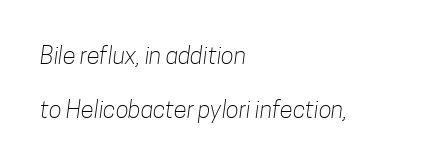
Q: Is the text bold? A: No.
Q: Is the text underlined? A: No.
Q: How is the paragraph aligned? A: Left-aligned.
Q: Is the spacing between letters normal or unusually wide? A: Normal.
Q: Is the spacing between lines tight, normal or loose? A: Loose.
